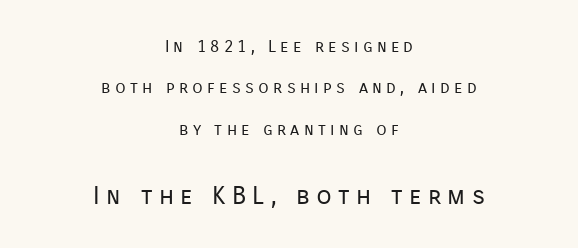
{"italic": "no", "bold": "no", "underline": "no", "align": "center", "line_spacing": "loose", "line_spacing_ratio": 2.44, "letter_spacing": "wide", "letter_spacing_em": 0.25, "larger_block": "second", "size_ratio": 1.47, "glyph_px": 25}
